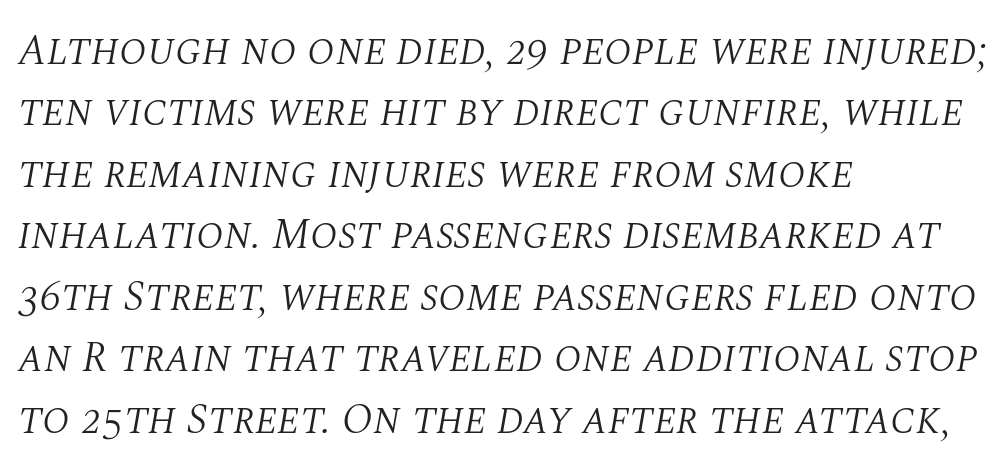
Q: Is the text bold? A: No.
Q: Is the text italic (slanted)? A: Yes, it leans right by about 10 degrees.
Q: Is the typeface a serif or a sans-serif typeface? A: Serif.
Q: Is the text underlined? A: No.
Q: How is the paragraph aligned? A: Left-aligned.
Q: Is the spacing between letters normal or unusually wide? A: Normal.
Q: Is the spacing between lines tight, normal or loose? A: Normal.
Q: Width (condensed, normal, or wide)? A: Normal.
Q: Stroke contrast? A: Medium.
Q: x-height? A: Large.
Q: Monospaced? A: No.
